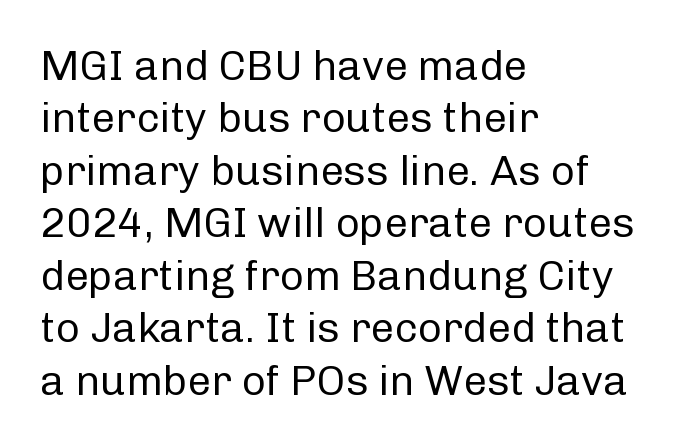
{"serif": "no", "italic": "no", "bold": "no", "weight": "regular", "width": "normal", "stroke_contrast": "low", "x_height": "medium", "monospaced": "no", "underline": "no", "align": "left", "line_spacing": "normal", "line_spacing_ratio": 1.25, "letter_spacing": "normal", "letter_spacing_em": 0.0, "glyph_px": 42}
